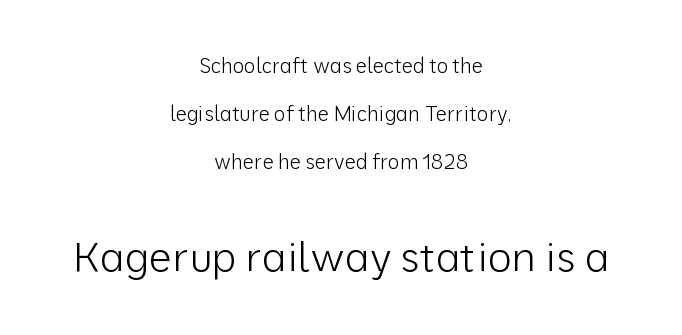
You could not count columns in this text — the font is proportionally spaced. The strip under each line holds only bare page. Grotesque or geometric, the face here clearly has no serifs. Character size in the trailing block exceeds that of the leading block. Here the glyphs are tracked normally, forming tight word shapes. A centered setting, common on invitations and titles, is used for this passage.
